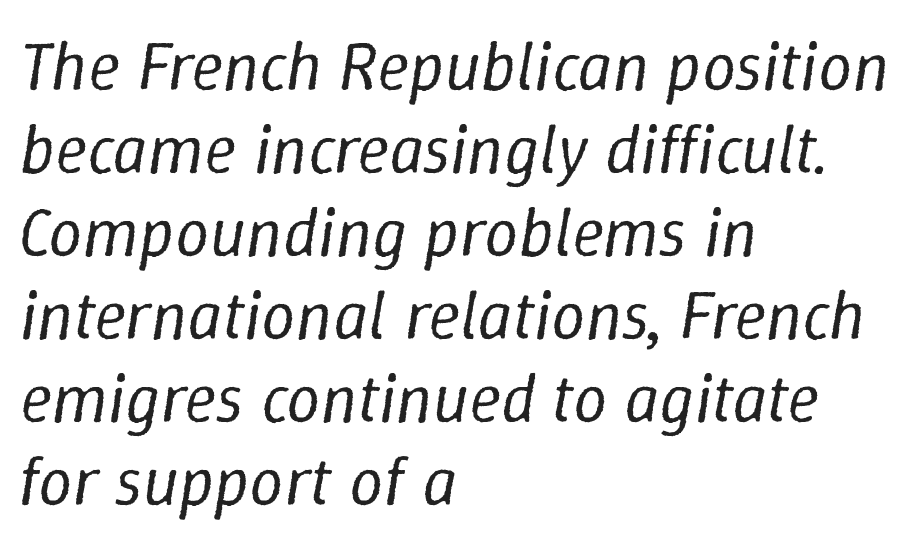
The rendering uses natural spacing where letterforms have individual widths. No extra tracking has been applied to these lines. An italicized treatment has been applied to the whole sample. A classic flush-left, rag-right setting is used for this passage. Beneath every word, the page is bare. Stroke mass is kept to a normal reading level or below.
